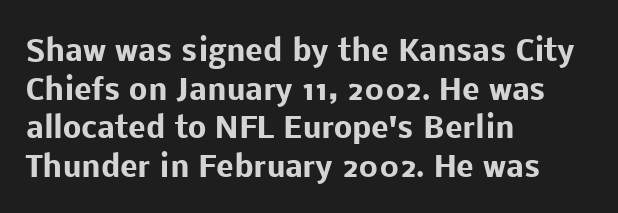
Only glyphs here, with clear space below each row. Between one letter and the next there's only the usual sliver of space. Notice how the stems are strictly vertical — no italics here. Is the block centered? No — it sits flush against the left margin. How heavy is the stroke? Heavy — this is a bold. The line-height multiplier appears to be the usual default.
